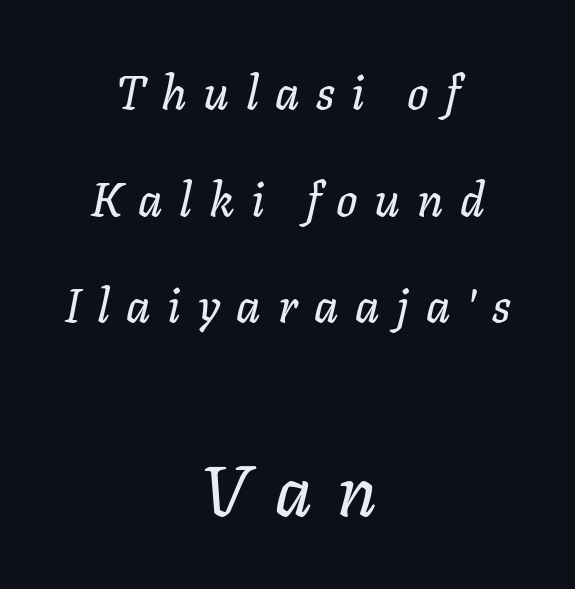
Substantial extra tracking has been applied to these lines. The rendering positions every line midway between the sides. Type without underlining. The composition opens small and finishes big. Do the characters align in a grid? No, the font is proportional. The rendering applies a slant to the glyphs.
